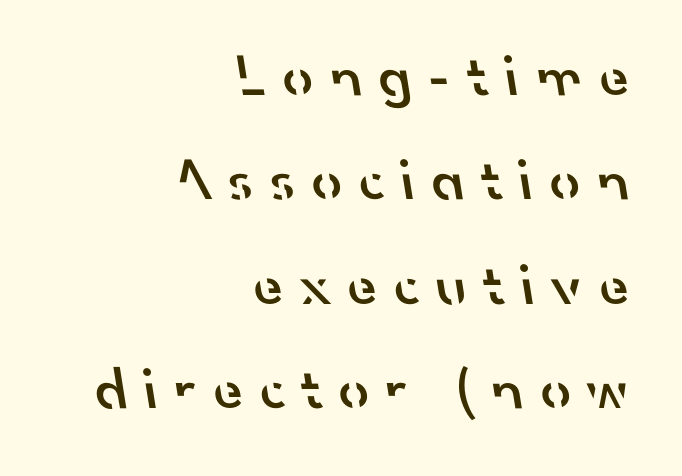
{"serif": "no", "bold": "semi", "weight": "semibold", "width": "normal", "stroke_contrast": "low", "x_height": "small", "monospaced": "no", "underline": "no", "align": "right", "line_spacing_ratio": 1.74, "letter_spacing": "wide", "letter_spacing_em": 0.28, "glyph_px": 60}
